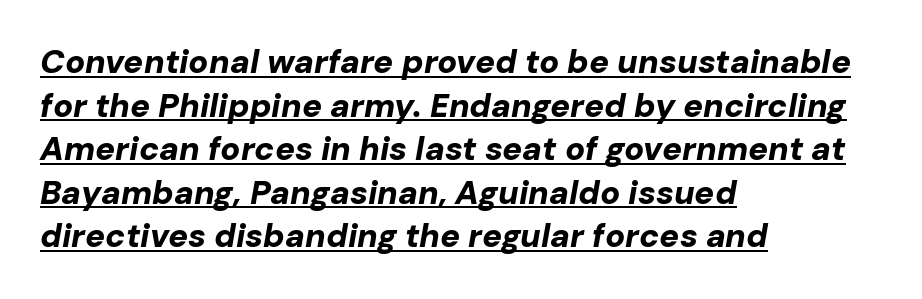
Q: Is the text bold? A: Yes.
Q: Is the text italic (slanted)? A: Yes, it leans right by about 10 degrees.
Q: Is the text underlined? A: Yes.
Q: How is the paragraph aligned? A: Left-aligned.
Q: Is the spacing between letters normal or unusually wide? A: Normal.
Q: Is the spacing between lines tight, normal or loose? A: Normal.
Q: Width (condensed, normal, or wide)? A: Normal.
Q: Stroke contrast? A: Low.
Q: x-height? A: Medium.
Q: Monospaced? A: No.
